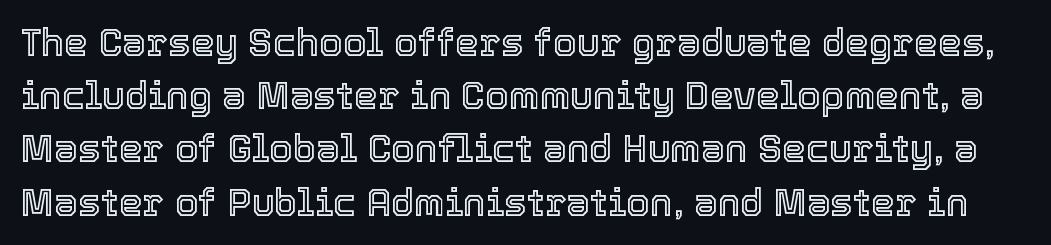
The glyphs are unaccompanied by any horizontal stroke below them. The gaps between neighbouring characters are ordinary and unremarkable. It's the straight-up-and-down kind of type. The designer left line spacing at the default. These lines are rendered in a variable-pitch font.
